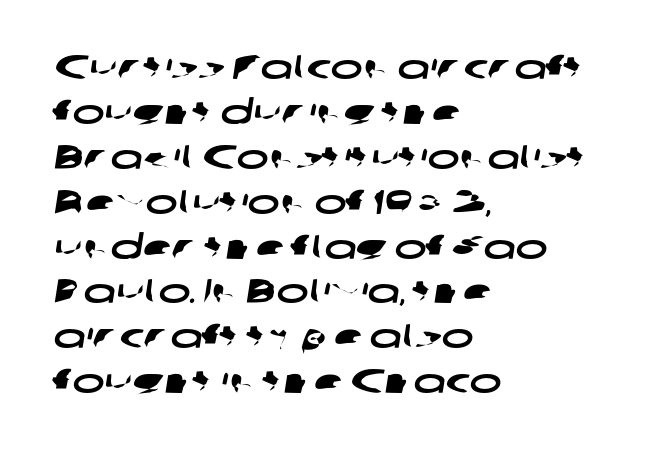
The line texture is even and compact thanks to regular tracking. A classic flush-left, rag-right setting is used for this passage. The vertical gap from one line to the next is medium. Nothing sits at the stroke ends, so this counts as sans-serif.
